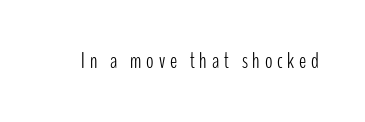
The font is comparable to plain body text, perhaps lighter. The font's upright variant was chosen for this text. The gaps between neighbouring characters are conspicuously large. Rule under the text: the space is simply empty.
